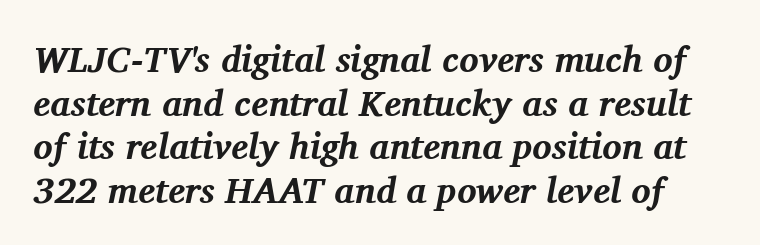
Q: Is the text bold? A: Yes.
Q: Is the text italic (slanted)? A: Yes, it leans right by about 11 degrees.
Q: Is the typeface a serif or a sans-serif typeface? A: Serif.
Q: Is the text underlined? A: No.
Q: Is the spacing between letters normal or unusually wide? A: Normal.
Q: Width (condensed, normal, or wide)? A: Normal.
Q: Stroke contrast? A: Medium.
Q: x-height? A: Medium.
Q: Monospaced? A: No.
